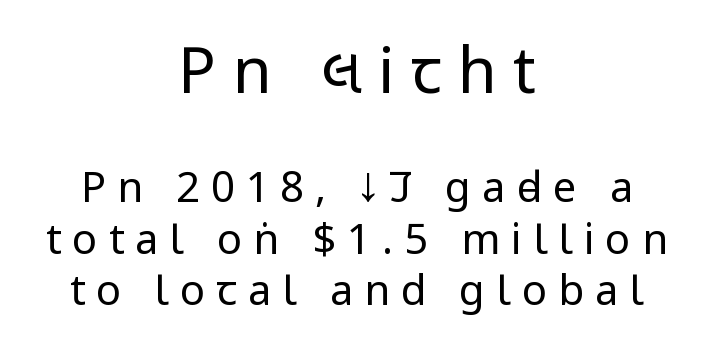
The image shows 63 px regular-weight, condensed sans-serif type, upright; set centered, line spacing 1.23x, unusually wide letter spacing (+0.26 em), not underlined; the first (top) block is 1.5x larger; low stroke contrast and a large x-height.
